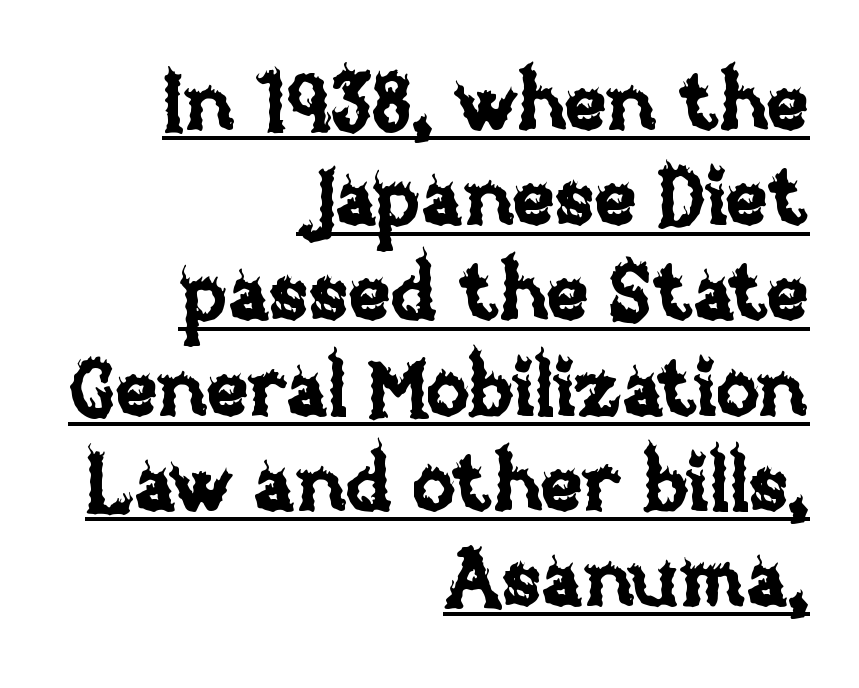
Q: Is the text italic (slanted)? A: No, it is upright.
Q: Is the text underlined? A: Yes.
Q: How is the paragraph aligned? A: Right-aligned.
Q: Is the spacing between letters normal or unusually wide? A: Normal.
Q: Width (condensed, normal, or wide)? A: Normal.
Q: Stroke contrast? A: Low.
Q: x-height? A: Large.
Q: Monospaced? A: No.
